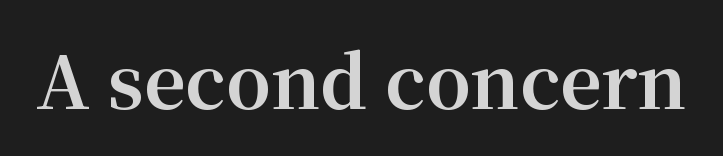
The image shows 72 px bold serif type, upright; set normal letter spacing, not underlined; medium stroke contrast and a medium x-height.
